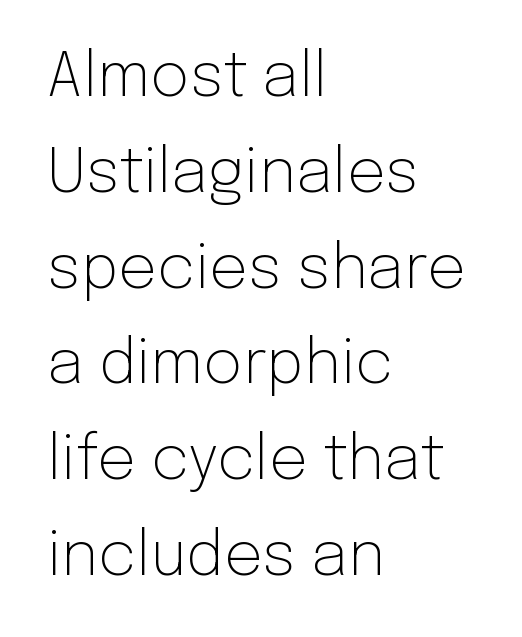
This is sans-serif lettering, the kind often seen on screens and signage. This rendering uses left alignment, leaving the right contour irregular. The string is rendered with underlining switched off. Stems and bowls with no extra thickness — not bold.
